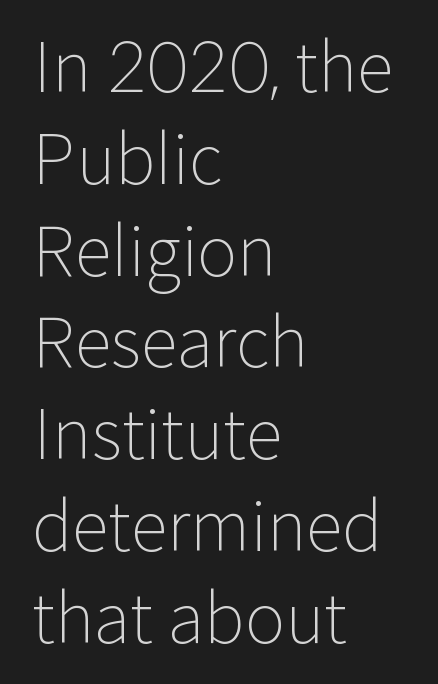
Observe the absence of serifs on each vertical stroke in this sample. Each letter keeps its own natural width here, so spacing adapts to shape. What's the leading like? Ordinary, nothing unusual. This sample uses an upright cut, with every glyph sitting square on the baseline. Where is the straight margin? On the left. The typeface has the unassuming heft of standard copy or less.
